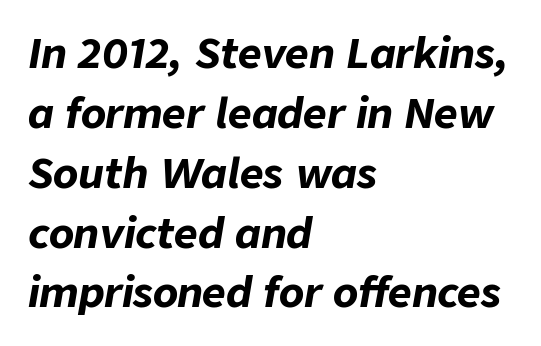
{"italic": "yes", "lean": "right", "slant_degrees": 9, "bold": "yes", "weight": "bold", "width": "normal", "stroke_contrast": "low", "x_height": "medium", "monospaced": "no", "underline": "no", "align": "left", "line_spacing": "normal", "line_spacing_ratio": 1.46, "letter_spacing": "normal", "letter_spacing_em": 0.0, "glyph_px": 41}
